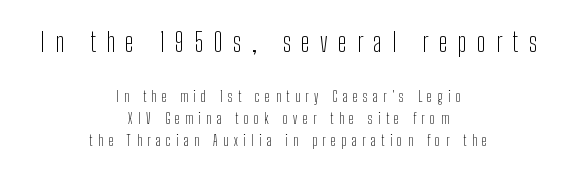
{"italic": "no", "bold": "no", "underline": "no", "align": "center", "line_spacing": "normal", "line_spacing_ratio": 1.57, "letter_spacing": "wide", "letter_spacing_em": 0.4, "larger_block": "first", "size_ratio": 1.86, "glyph_px": 26}
